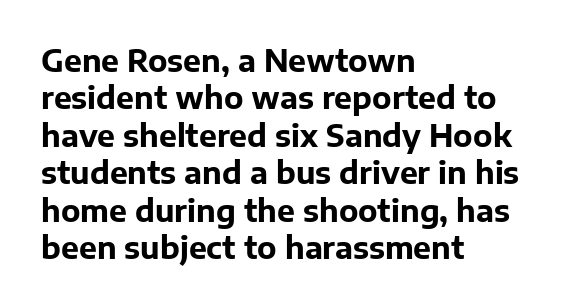
Q: Is the text bold? A: Yes.
Q: Is the text italic (slanted)? A: No, it is upright.
Q: Is the typeface a serif or a sans-serif typeface? A: Sans-serif.
Q: Is the text underlined? A: No.
Q: How is the paragraph aligned? A: Left-aligned.
Q: Is the spacing between letters normal or unusually wide? A: Normal.
Q: Is the spacing between lines tight, normal or loose? A: Normal.
Q: Width (condensed, normal, or wide)? A: Normal.
Q: Stroke contrast? A: Low.
Q: x-height? A: Medium.
Q: Monospaced? A: No.
